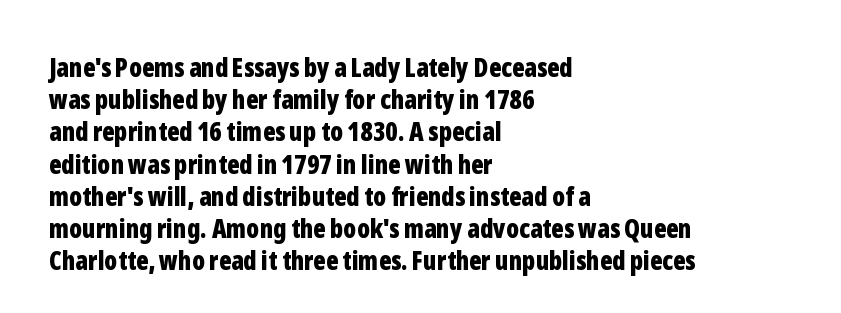
The image shows 26 px bold type, upright; set left-aligned, line spacing 1.24x, normal letter spacing, not underlined.
